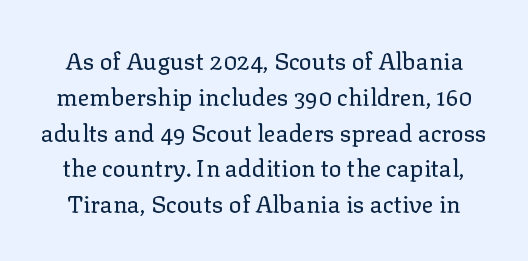
The image shows 24 px text type, upright; set normal line spacing (1.49x), normal letter spacing, not underlined.
